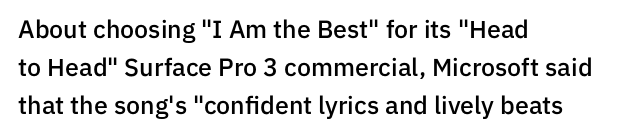
Q: Is the text bold? A: Semi-bold.
Q: Is the text italic (slanted)? A: No, it is upright.
Q: Is the text underlined? A: No.
Q: How is the paragraph aligned? A: Left-aligned.
Q: Is the spacing between letters normal or unusually wide? A: Normal.
Q: Is the spacing between lines tight, normal or loose? A: Normal.
